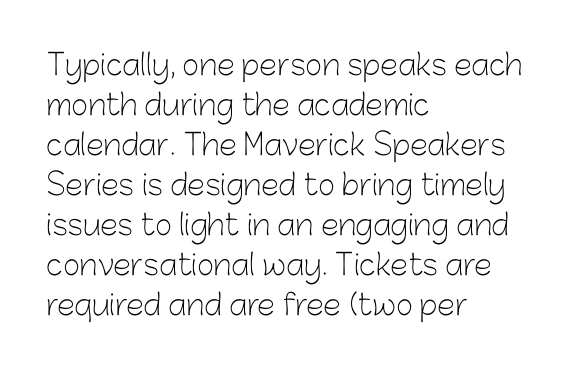
{"serif": "no", "italic": "no", "bold": "no", "weight": "light", "width": "normal", "stroke_contrast": "low", "x_height": "medium", "monospaced": "no", "underline": "no", "align": "left", "line_spacing": "normal", "line_spacing_ratio": 1.38, "letter_spacing": "normal", "letter_spacing_em": 0.0, "glyph_px": 29}
